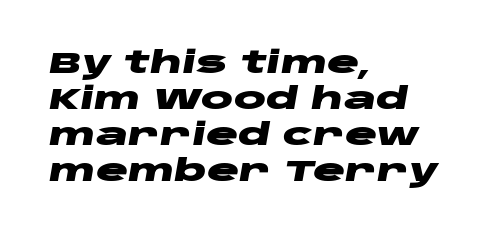
{"italic": "yes", "lean": "right", "slant_degrees": 10, "bold": "yes", "weight": "heavy", "width": "wide", "stroke_contrast": "low", "x_height": "large", "monospaced": "no", "underline": "no", "align": "left", "line_spacing_ratio": 1.2, "letter_spacing": "normal", "letter_spacing_em": 0.0, "glyph_px": 30}
